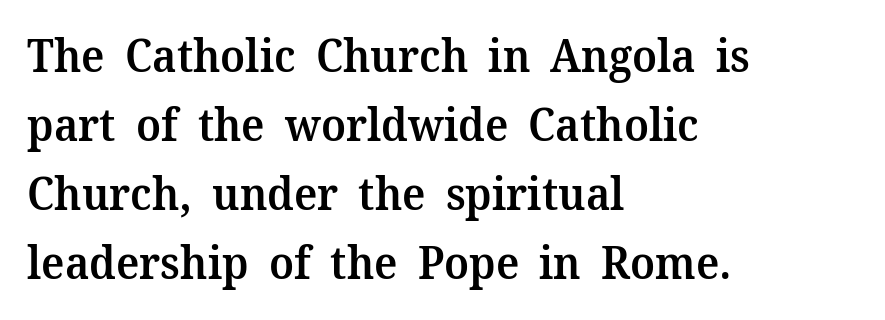
{"serif": "yes", "italic": "no", "bold": "semi", "weight": "semibold", "width": "normal", "stroke_contrast": "medium", "x_height": "medium", "monospaced": "no", "underline": "no", "align": "left", "line_spacing": "normal", "line_spacing_ratio": 1.53, "letter_spacing": "normal", "letter_spacing_em": 0.0, "glyph_px": 45}
